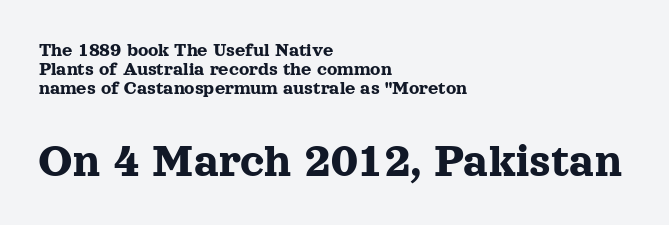
The image shows 49 px serif type, upright; set left-aligned, tight line spacing (0.96x), normal letter spacing, not underlined; the second (bottom) block is 2.45x larger; a medium x-height.
